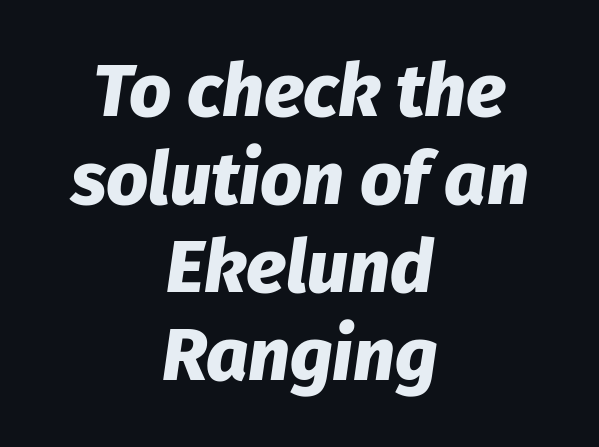
The image shows 74 px heavy type, italic (leaning right); set centered, line spacing 1.19x, normal letter spacing, not underlined; low stroke contrast and a medium x-height.
